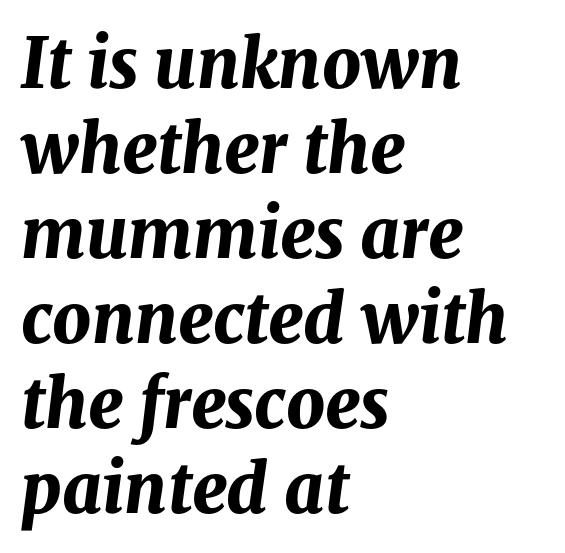
The image shows 68 px bold type, italic (leaning right); set left-aligned, normal line spacing (1.25x), normal letter spacing, not underlined; medium stroke contrast and a medium x-height.
